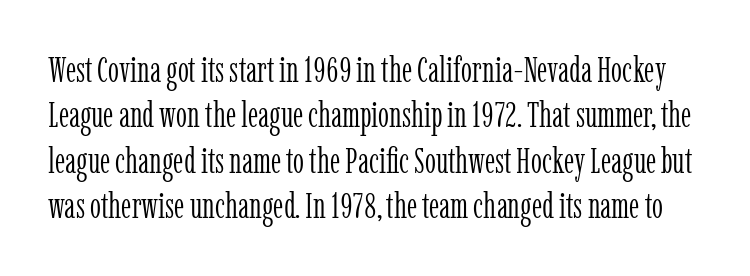
{"serif": "yes", "italic": "no", "bold": "no", "weight": "light", "width": "condensed", "stroke_contrast": "low", "x_height": "medium", "monospaced": "no", "underline": "no", "line_spacing": "normal", "line_spacing_ratio": 1.3, "letter_spacing": "normal", "letter_spacing_em": 0.0, "glyph_px": 35}
